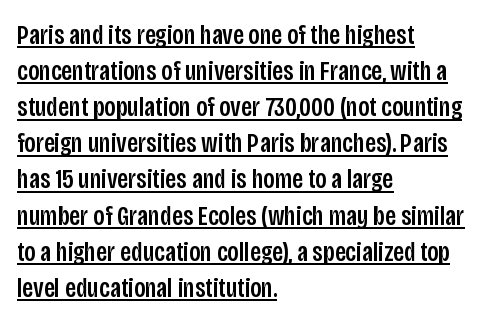
{"serif": "no", "italic": "no", "width": "condensed", "stroke_contrast": "low", "x_height": "large", "monospaced": "no", "underline": "yes", "align": "left", "line_spacing": "normal", "line_spacing_ratio": 1.29, "letter_spacing": "normal", "letter_spacing_em": 0.0, "glyph_px": 28}
